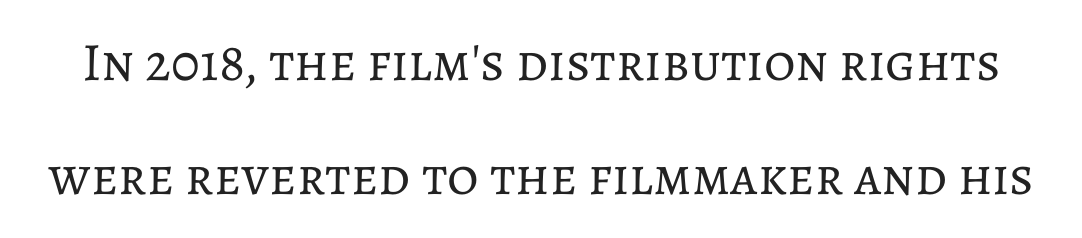
{"italic": "no", "bold": "no", "weight": "regular", "width": "normal", "stroke_contrast": "low", "x_height": "medium", "monospaced": "no", "underline": "no", "line_spacing": "loose", "line_spacing_ratio": 2.11, "letter_spacing": "normal", "letter_spacing_em": 0.0, "glyph_px": 54}
